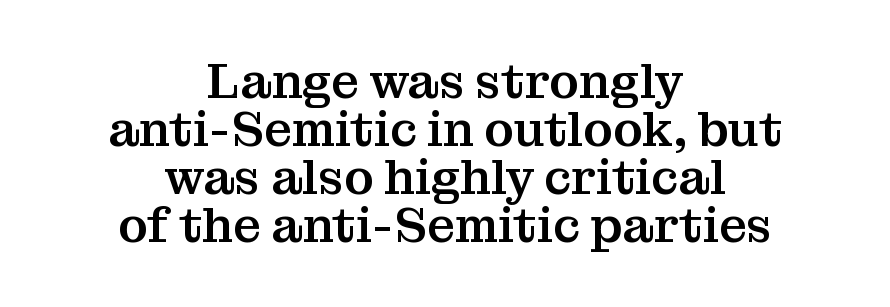
Q: Is the text italic (slanted)? A: No, it is upright.
Q: Is the typeface a serif or a sans-serif typeface? A: Serif.
Q: Is the text underlined? A: No.
Q: How is the paragraph aligned? A: Centered.
Q: Is the spacing between letters normal or unusually wide? A: Normal.
Q: Is the spacing between lines tight, normal or loose? A: Tight.
Q: Width (condensed, normal, or wide)? A: Normal.
Q: Stroke contrast? A: Medium.
Q: x-height? A: Medium.
Q: Monospaced? A: No.
